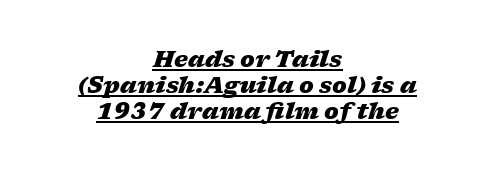
Q: Is the text bold? A: Yes.
Q: Is the text italic (slanted)? A: Yes, it leans right by about 17 degrees.
Q: Is the text underlined? A: Yes.
Q: How is the paragraph aligned? A: Centered.
Q: Is the spacing between letters normal or unusually wide? A: Normal.
